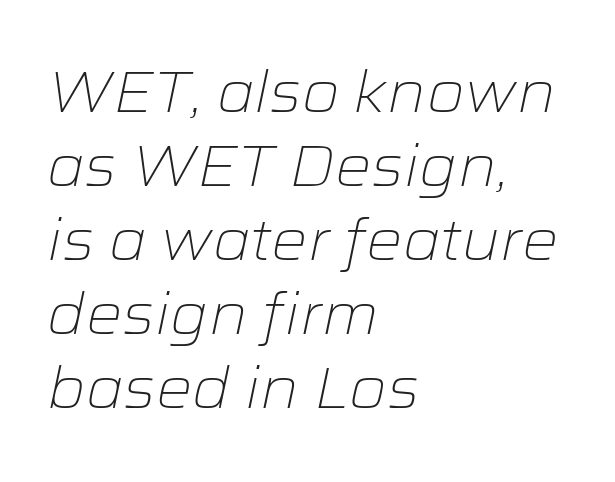
Glyph-to-glyph distance matches everyday printed text. Glance below the letters and you will spot only blank space. The text block is weighted toward the left margin, trailing off unevenly rightward. The typography opts for an oblique posture over an upright one.
